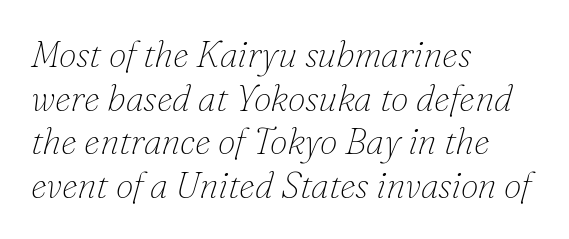
{"serif": "yes", "italic": "yes", "lean": "right", "slant_degrees": 16, "bold": "no", "weight": "thin", "width": "normal", "stroke_contrast": "low", "x_height": "small", "monospaced": "no", "underline": "no", "align": "left", "line_spacing_ratio": 1.21, "letter_spacing": "normal", "letter_spacing_em": 0.0, "glyph_px": 36}
